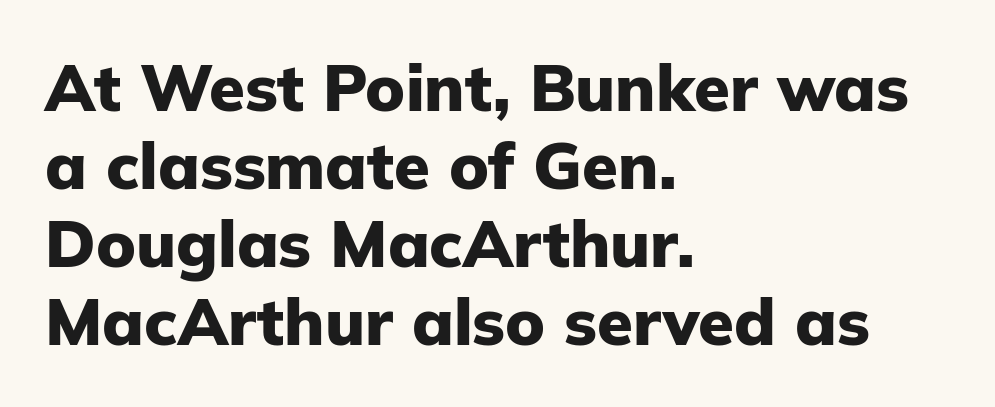
On the weight axis this lands at bold, roughly 700. In terms of letterspacing, this is plain default setting. The letters stand straight up with perfectly vertical stems. Check under the words: just untouched page.
